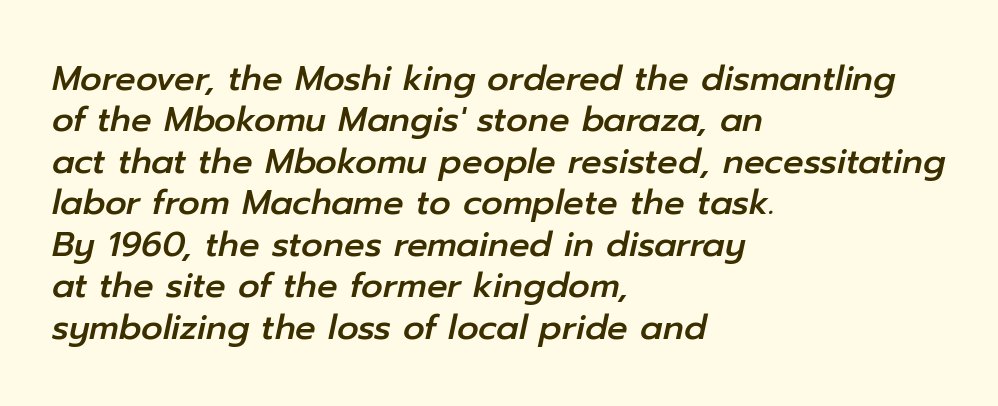
{"italic": "yes", "lean": "right", "slant_degrees": 12, "width": "normal", "stroke_contrast": "low", "x_height": "medium", "monospaced": "no", "underline": "no", "align": "left", "line_spacing_ratio": 1.22, "letter_spacing": "normal", "letter_spacing_em": 0.0, "glyph_px": 34}
